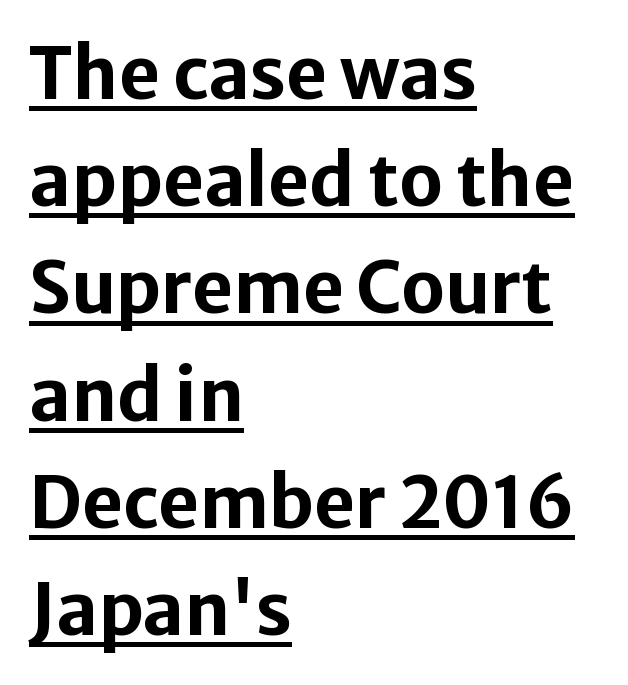
Q: Is the text bold? A: Yes.
Q: Is the text italic (slanted)? A: No, it is upright.
Q: Is the typeface a serif or a sans-serif typeface? A: Sans-serif.
Q: Is the text underlined? A: Yes.
Q: How is the paragraph aligned? A: Left-aligned.
Q: Is the spacing between letters normal or unusually wide? A: Normal.
Q: Is the spacing between lines tight, normal or loose? A: Normal.
Q: Width (condensed, normal, or wide)? A: Normal.
Q: Stroke contrast? A: Low.
Q: x-height? A: Medium.
Q: Monospaced? A: No.
